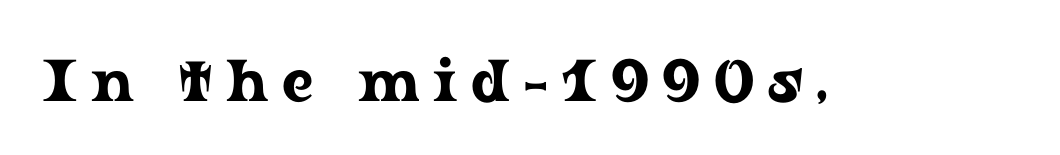
Spacing verdict: proportional, widths tailored to each character. It's the straight-up-and-down kind of type. This rendering widens character spacing well past its baseline value. A serif font was chosen for this passage. Anything drawn beneath the words? Only blank space.
